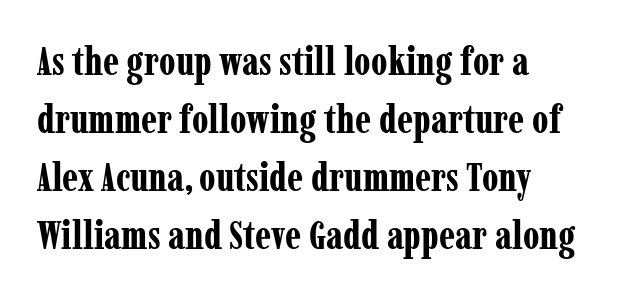
Only glyphs here, with clear space below each row. A typesetter would label this face a serif. In terms of letterspacing, this is plain default setting. The setting favours the left margin, as ordinary paragraphs usually do. Summary of weight: heavy, a full bold. Do the characters align in a grid? No, the font is proportional.
